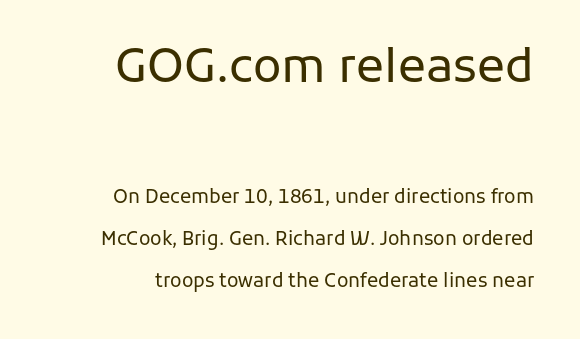
Observe the absence of serifs on each vertical stroke in this sample. One glance says open: line gaps are wider than usual. Vertical stems look standard width or narrower in stroke. Italic? Not at all — the glyphs are vertical.
